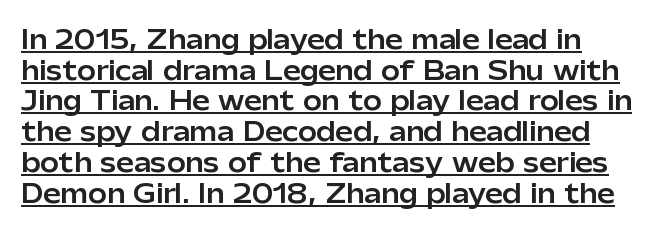
What decoration does the sample have? An underline. Does extra space separate the letters? No, they use regular spacing. The rag falls on the right side of this text block. This is the regular roman posture of the typeface.
